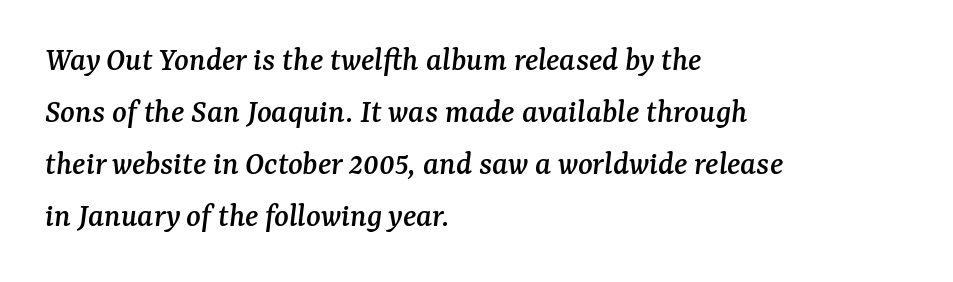
{"serif": "yes", "italic": "yes", "lean": "right", "slant_degrees": 7, "width": "normal", "stroke_contrast": "medium", "x_height": "medium", "monospaced": "no", "underline": "no", "align": "left", "line_spacing": "normal", "line_spacing_ratio": 1.53, "letter_spacing": "normal", "letter_spacing_em": 0.0, "glyph_px": 34}
